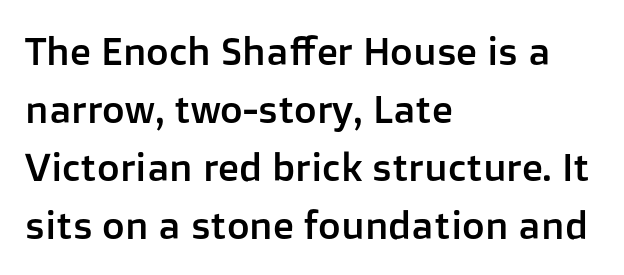
{"serif": "no", "italic": "no", "width": "normal", "stroke_contrast": "low", "x_height": "medium", "monospaced": "no", "underline": "no", "align": "left", "line_spacing": "normal", "line_spacing_ratio": 1.49, "letter_spacing": "normal", "letter_spacing_em": 0.0, "glyph_px": 39}
